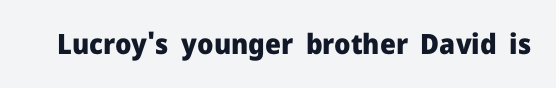
The image shows 28 px heavy sans-serif type, upright; set normal letter spacing, not underlined; low stroke contrast and a medium x-height.
